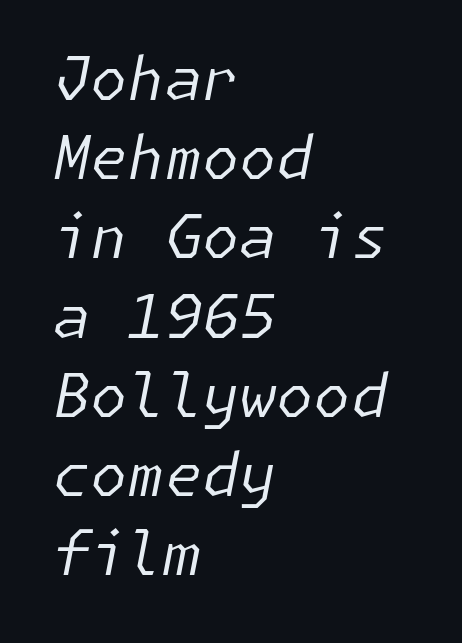
Q: Is the text bold? A: No.
Q: Is the text italic (slanted)? A: Yes, it leans right by about 11 degrees.
Q: Is the text underlined? A: No.
Q: How is the paragraph aligned? A: Left-aligned.
Q: Is the spacing between letters normal or unusually wide? A: Normal.
Q: Is the spacing between lines tight, normal or loose? A: Normal.
Q: Width (condensed, normal, or wide)? A: Normal.
Q: Stroke contrast? A: Low.
Q: x-height? A: Medium.
